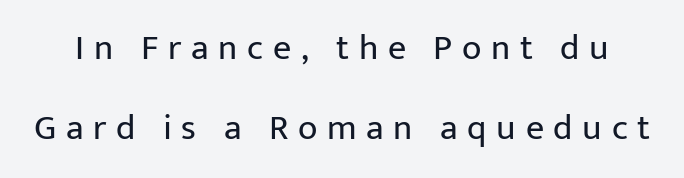
This sample has the flowing, uneven cadence of proportional lettering. Check under the words: just untouched page. Is the letter spacing exaggerated? Yes — the characters are pushed far apart. Letterform terminals end flat and unadorned throughout the passage. Is this a heavy cut? Hardly; it is regular or lighter.
